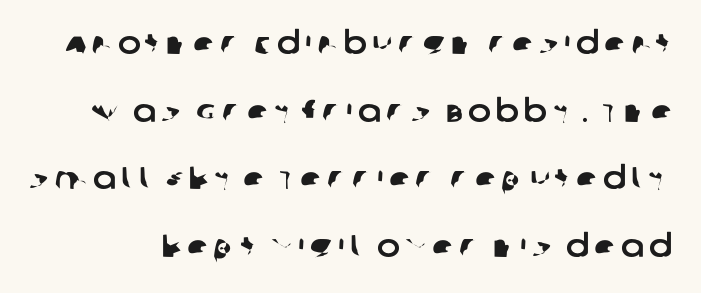
{"serif": "no", "width": "normal", "stroke_contrast": "low", "x_height": "large", "monospaced": "no", "underline": "no", "line_spacing": "loose", "line_spacing_ratio": 2.18, "glyph_px": 31}
